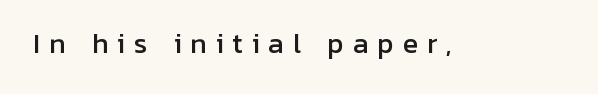
Q: Is the text italic (slanted)? A: No, it is upright.
Q: Is the text underlined? A: No.
Q: Is the spacing between letters normal or unusually wide? A: Unusually wide.
